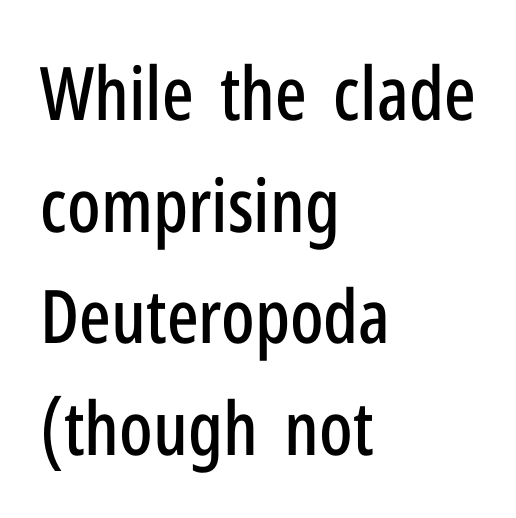
The image shows 74 px condensed sans-serif type, upright; set left-aligned, normal line spacing (1.51x), normal letter spacing, not underlined; low stroke contrast and a medium x-height.
